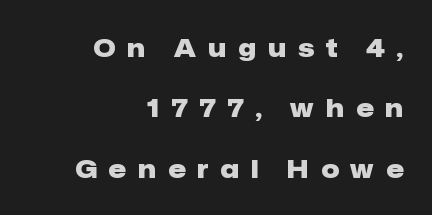
A typesetter would call this heavily tracked-out type. The setting favours the right margin, as signatures and pull-quotes sometimes do. Do the letters lean? They stand straight. This sample trades compactness for vertical openness between lines. Descenders are the only things crossing below the line. A full-strength bold gives these letters their thick strokes.
